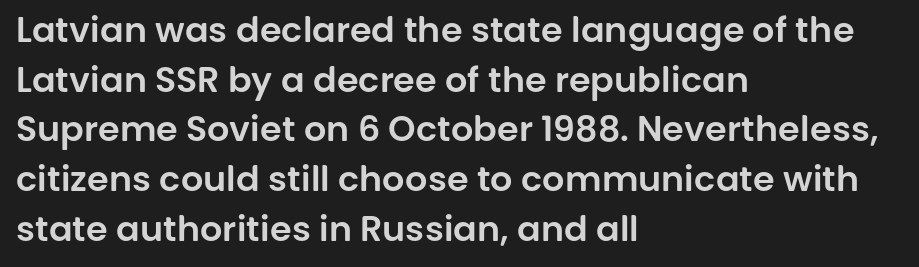
The image shows 35 px sans-serif type, upright; set left-aligned, normal line spacing (1.42x), normal letter spacing, not underlined; low stroke contrast and a large x-height.
